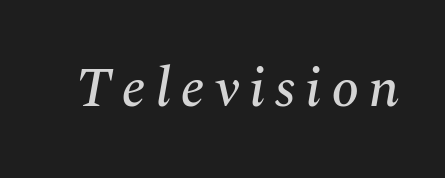
Q: Is the text italic (slanted)? A: Yes, it leans right by about 10 degrees.
Q: Is the typeface a serif or a sans-serif typeface? A: Serif.
Q: Is the text underlined? A: No.
Q: Width (condensed, normal, or wide)? A: Normal.
Q: Stroke contrast? A: Medium.
Q: x-height? A: Medium.
Q: Monospaced? A: No.
